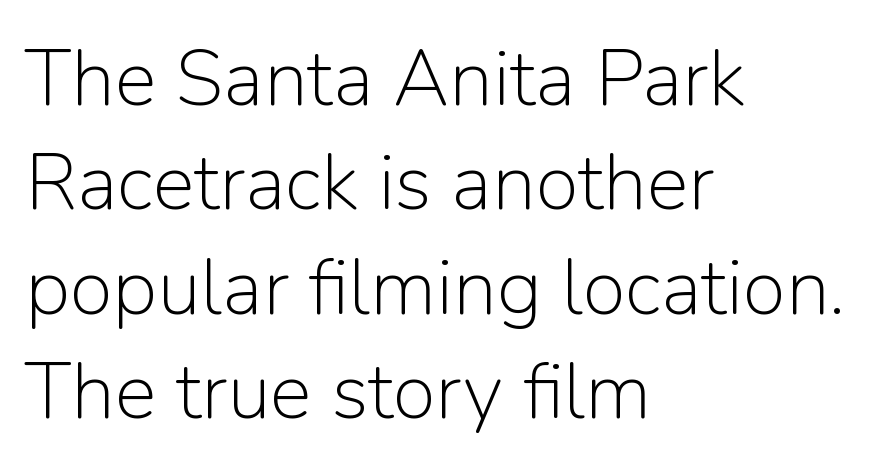
The image shows 79 px light sans-serif type, upright; set left-aligned, normal line spacing (1.32x), normal letter spacing, not underlined; low stroke contrast and a medium x-height.
